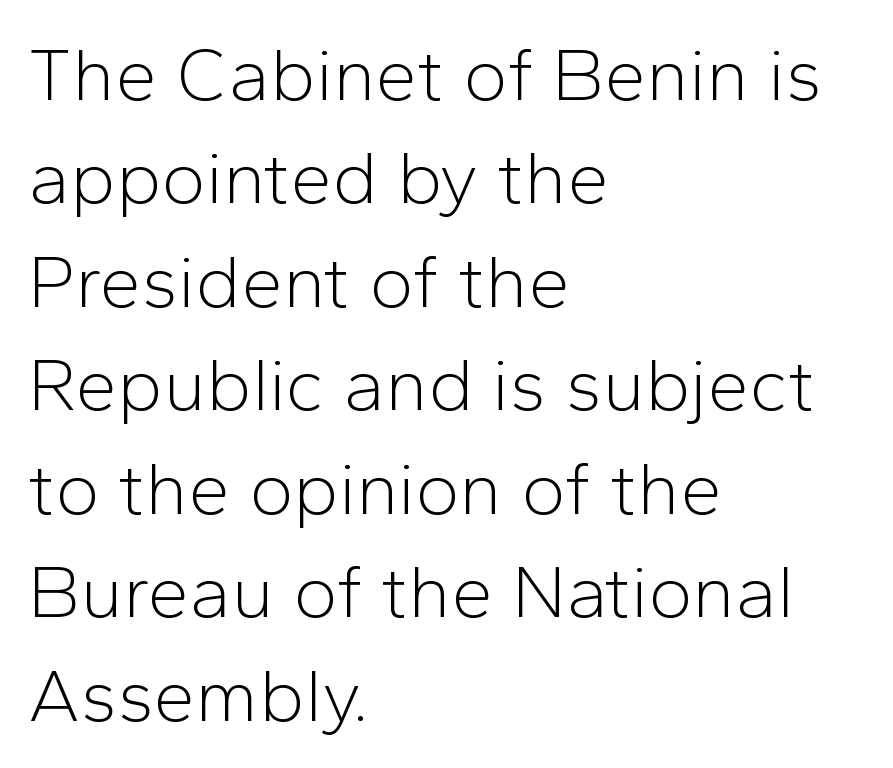
Q: Is the text bold? A: No.
Q: Is the text italic (slanted)? A: No, it is upright.
Q: Is the typeface a serif or a sans-serif typeface? A: Sans-serif.
Q: Is the text underlined? A: No.
Q: How is the paragraph aligned? A: Left-aligned.
Q: Is the spacing between letters normal or unusually wide? A: Normal.
Q: Is the spacing between lines tight, normal or loose? A: Normal.
Q: Width (condensed, normal, or wide)? A: Normal.
Q: Stroke contrast? A: Low.
Q: x-height? A: Medium.
Q: Monospaced? A: No.
